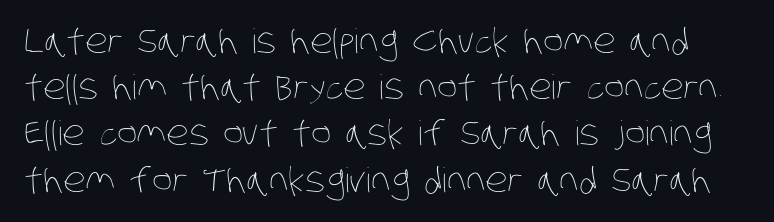
{"bold": "no", "weight": "thin", "width": "condensed", "stroke_contrast": "low", "x_height": "large", "monospaced": "no", "underline": "no", "line_spacing": "normal", "line_spacing_ratio": 1.36, "letter_spacing": "normal", "letter_spacing_em": 0.0, "glyph_px": 34}
